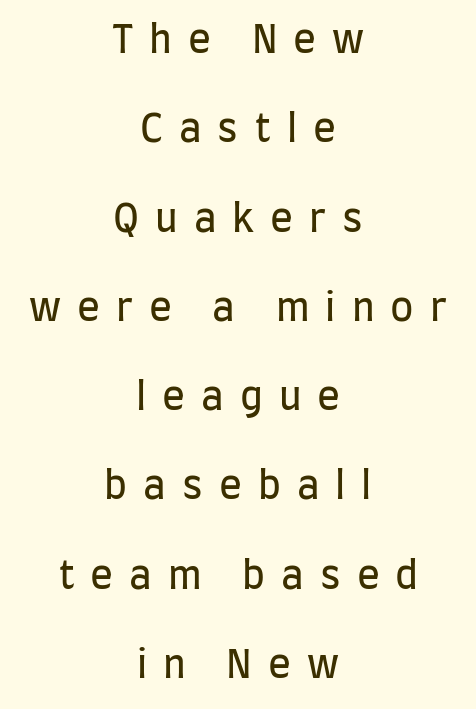
The image shows 38 px regular-weight, condensed sans-serif type, upright; set centered, loose line spacing (2.35x), unusually wide letter spacing (+0.42 em), not underlined; low stroke contrast and a large x-height.
